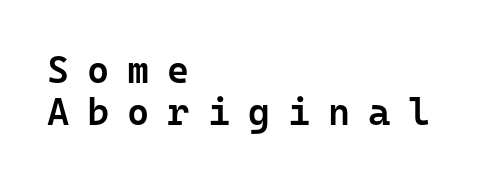
The image shows 38 px semibold sans-serif type, upright, monospaced; set left-aligned, tight line spacing (1.1x), unusually wide letter spacing (+0.47 em), not underlined; low stroke contrast and a medium x-height.
